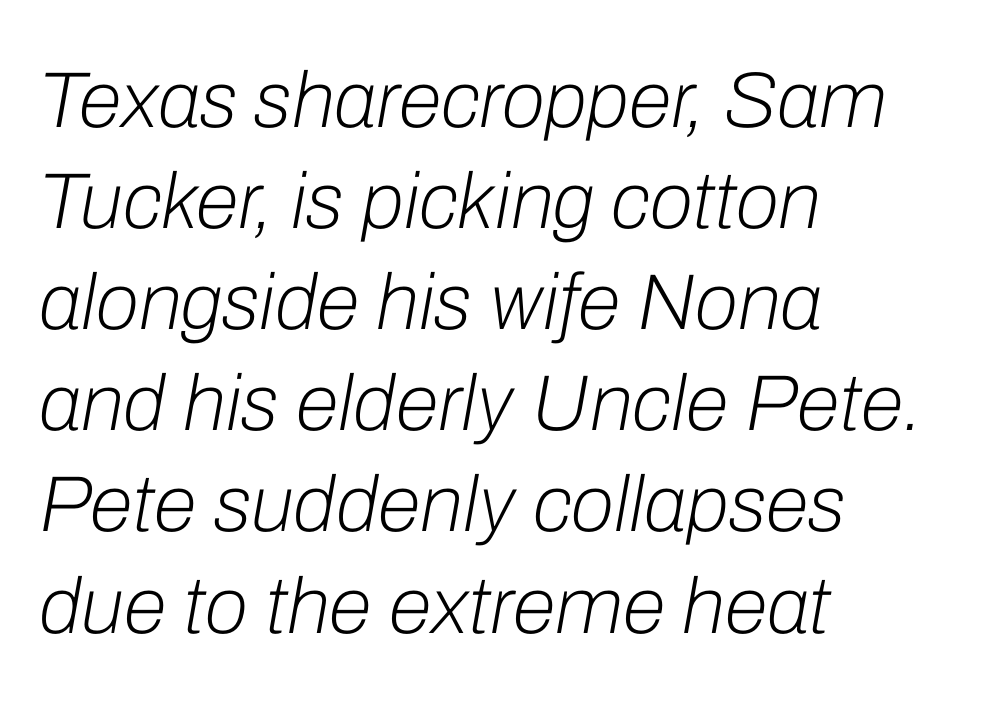
The image shows 79 px light type, italic (leaning right); set left-aligned, normal line spacing (1.28x), normal letter spacing, not underlined; low stroke contrast and a medium x-height.
